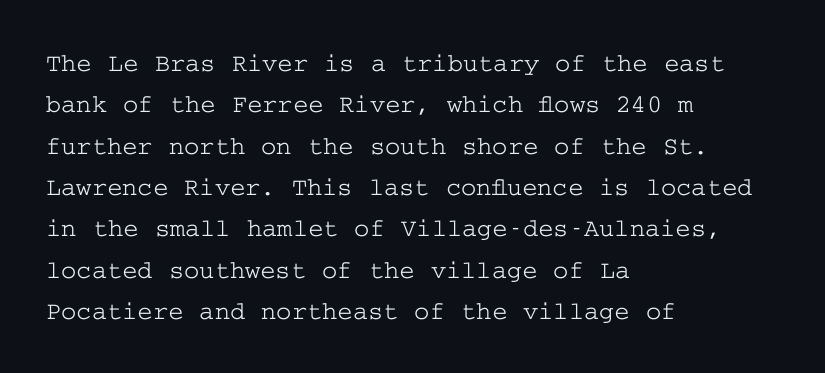
Q: Is the text italic (slanted)? A: No, it is upright.
Q: Is the text underlined? A: No.
Q: How is the paragraph aligned? A: Left-aligned.
Q: Is the spacing between letters normal or unusually wide? A: Normal.
Q: Is the spacing between lines tight, normal or loose? A: Normal.
